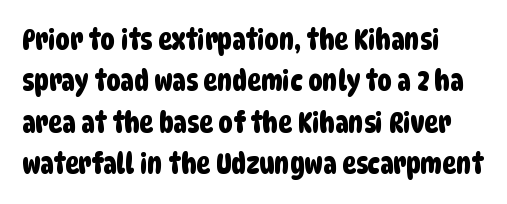
{"serif": "no", "width": "condensed", "stroke_contrast": "low", "x_height": "large", "monospaced": "no", "underline": "no", "line_spacing": "normal", "line_spacing_ratio": 1.43, "letter_spacing": "normal", "letter_spacing_em": 0.0, "glyph_px": 29}
